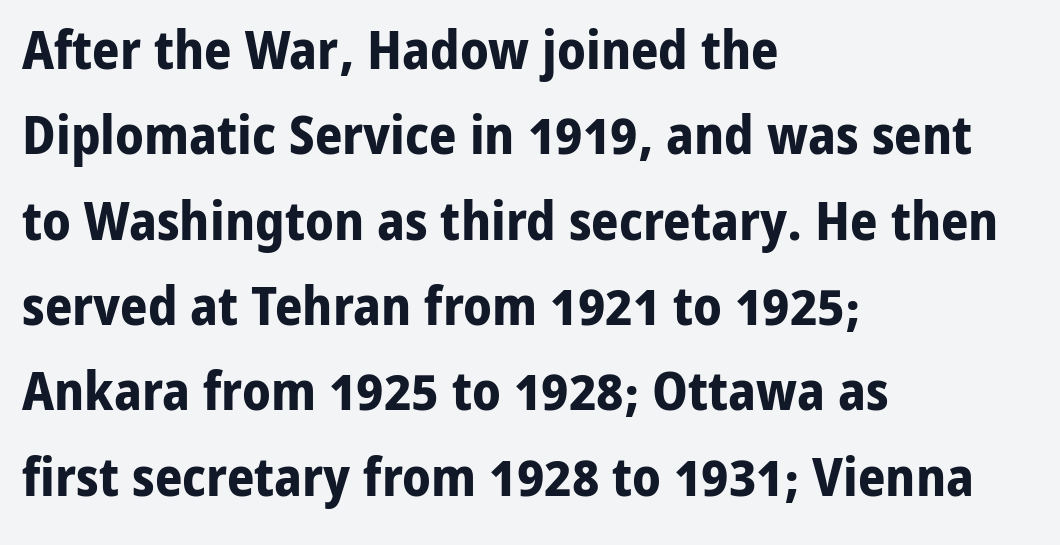
{"serif": "no", "italic": "no", "bold": "yes", "weight": "bold", "width": "normal", "stroke_contrast": "low", "x_height": "medium", "monospaced": "no", "underline": "no", "align": "left", "line_spacing": "normal", "line_spacing_ratio": 1.58, "letter_spacing": "normal", "letter_spacing_em": 0.0, "glyph_px": 54}
